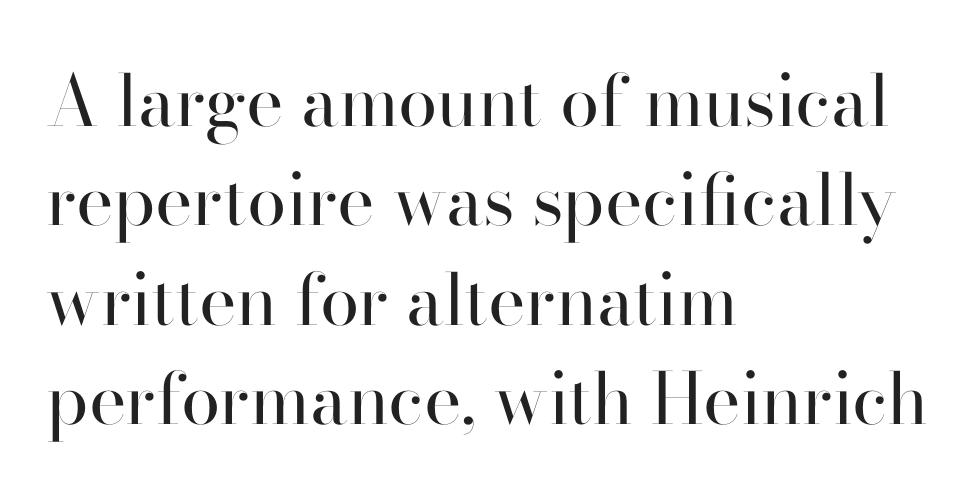
Q: Is the text bold? A: No.
Q: Is the text italic (slanted)? A: No, it is upright.
Q: Is the typeface a serif or a sans-serif typeface? A: Serif.
Q: Is the text underlined? A: No.
Q: How is the paragraph aligned? A: Left-aligned.
Q: Is the spacing between letters normal or unusually wide? A: Normal.
Q: Is the spacing between lines tight, normal or loose? A: Normal.
Q: Width (condensed, normal, or wide)? A: Normal.
Q: Stroke contrast? A: High.
Q: x-height? A: Small.
Q: Monospaced? A: No.
